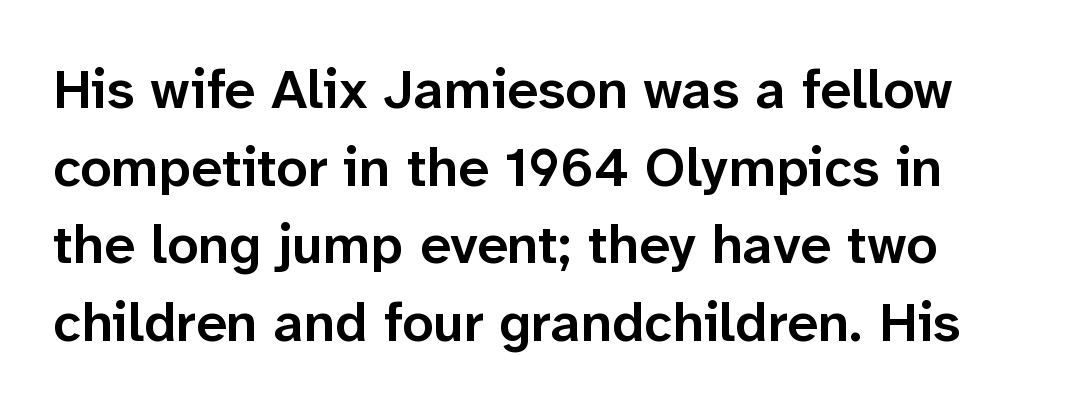
{"serif": "no", "italic": "no", "bold": "semi", "weight": "semibold", "width": "normal", "stroke_contrast": "low", "x_height": "medium", "monospaced": "no", "underline": "no", "line_spacing": "normal", "line_spacing_ratio": 1.41, "letter_spacing": "normal", "letter_spacing_em": 0.0, "glyph_px": 55}
